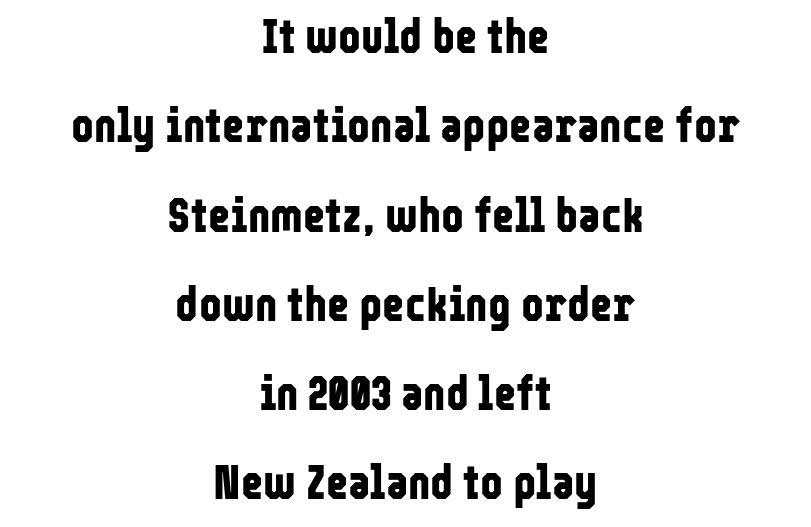
Does extra space separate the letters? No, they use regular spacing. On the weight axis this lands at bold, roughly 700. Notice how the stems are strictly vertical — no italics here. Each letter keeps its own natural width here, so spacing adapts to shape. A student would call this center alignment; a typographer would say set centered.
